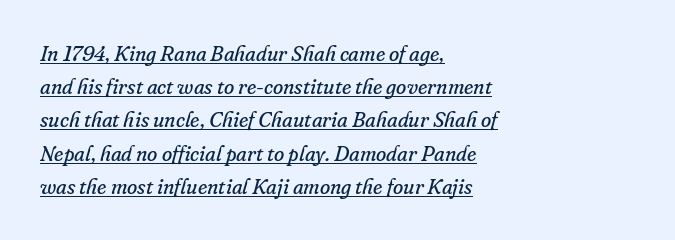
Q: Is the text bold? A: No.
Q: Is the text italic (slanted)? A: Yes, it leans right by about 16 degrees.
Q: Is the text underlined? A: Yes.
Q: How is the paragraph aligned? A: Left-aligned.
Q: Is the spacing between letters normal or unusually wide? A: Normal.
Q: Is the spacing between lines tight, normal or loose? A: Normal.
